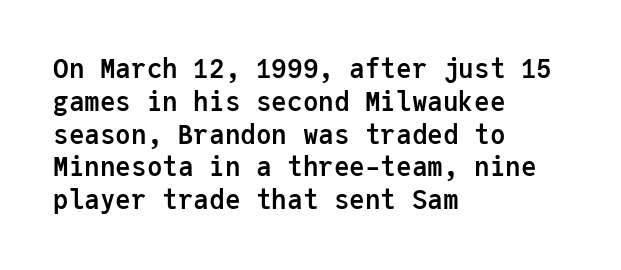
{"italic": "no", "bold": "yes", "underline": "no", "align": "left", "line_spacing": "normal", "line_spacing_ratio": 1.26, "letter_spacing": "normal", "letter_spacing_em": 0.0, "glyph_px": 26}
